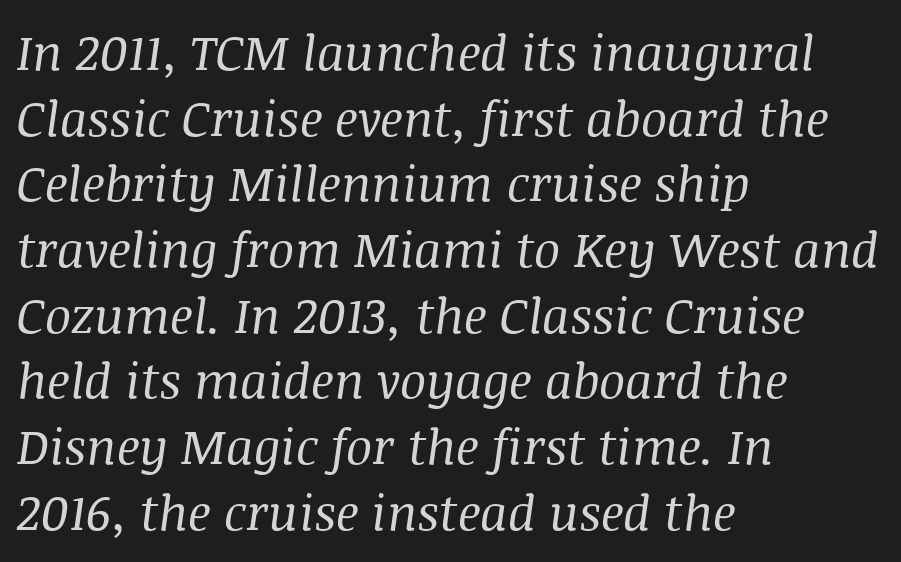
{"serif": "yes", "italic": "yes", "lean": "right", "slant_degrees": 8, "bold": "no", "weight": "regular", "width": "normal", "stroke_contrast": "medium", "x_height": "large", "monospaced": "no", "underline": "no", "align": "left", "line_spacing": "normal", "line_spacing_ratio": 1.34, "letter_spacing": "normal", "letter_spacing_em": 0.0, "glyph_px": 49}
